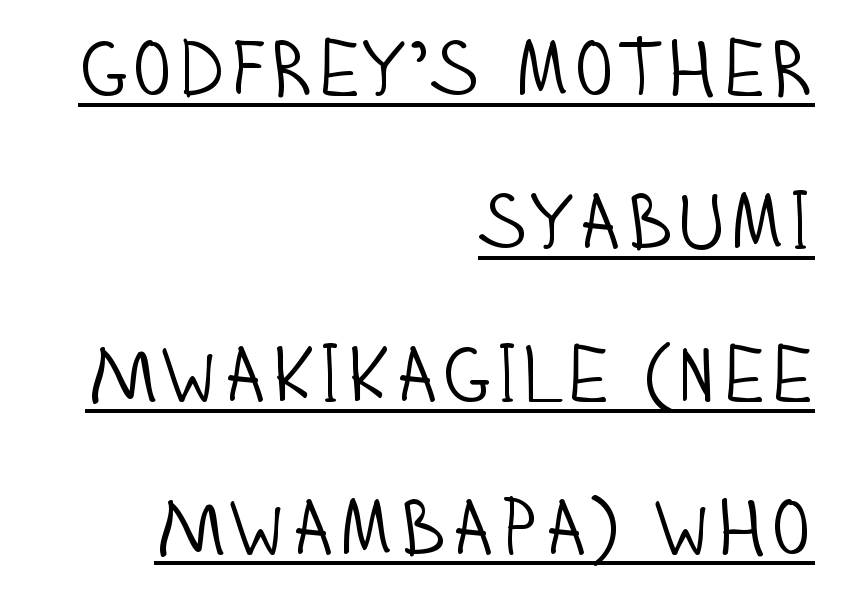
Horizontally, the lines are justified to the trailing edge only. In designer terms, the underline attribute is active on this setting. Students, observe: this is what heavily led, spacious text looks like. Designer's note — italics off, roman on.
